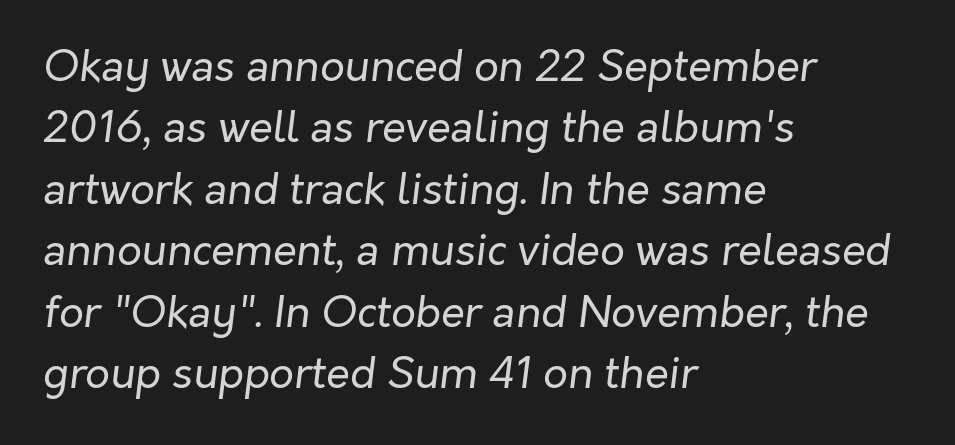
{"italic": "yes", "lean": "right", "slant_degrees": 7, "bold": "no", "weight": "regular", "width": "normal", "stroke_contrast": "low", "x_height": "medium", "monospaced": "no", "underline": "no", "align": "left", "line_spacing": "normal", "line_spacing_ratio": 1.43, "letter_spacing": "normal", "letter_spacing_em": 0.0, "glyph_px": 43}
